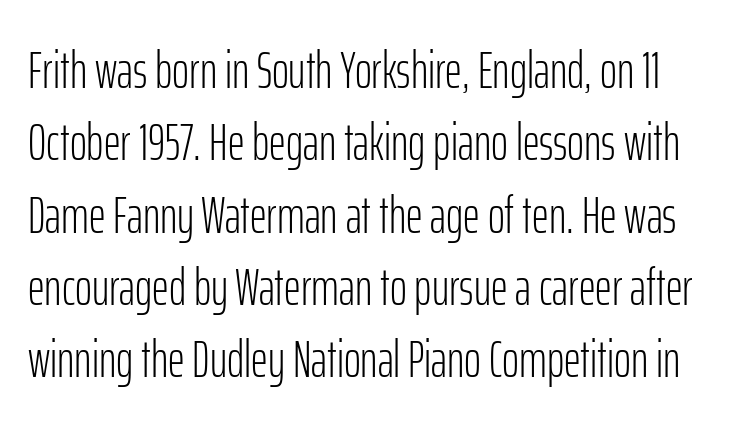
{"serif": "no", "italic": "no", "bold": "no", "weight": "light", "width": "condensed", "stroke_contrast": "low", "x_height": "medium", "monospaced": "no", "underline": "no", "line_spacing": "normal", "line_spacing_ratio": 1.39, "letter_spacing": "normal", "letter_spacing_em": 0.0, "glyph_px": 52}
